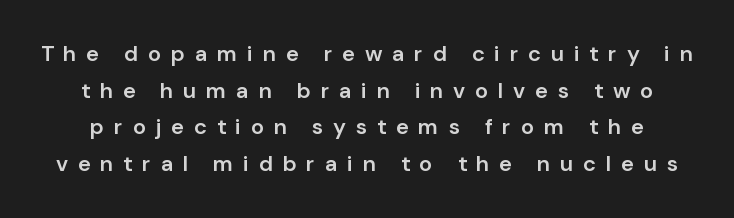
Q: Is the text bold? A: Semi-bold.
Q: Is the text italic (slanted)? A: No, it is upright.
Q: Is the text underlined? A: No.
Q: Is the spacing between letters normal or unusually wide? A: Unusually wide.
Q: Is the spacing between lines tight, normal or loose? A: Normal.
